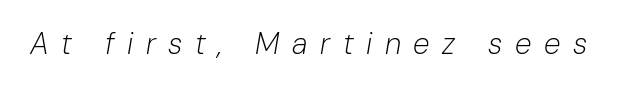
The face used here is rendered with a markedly widened letterfit. Think of a printed novel: that variable character pitch is what you see here. The font is comparable to plain body text, perhaps lighter. An italicized treatment has been applied to the whole sample.
